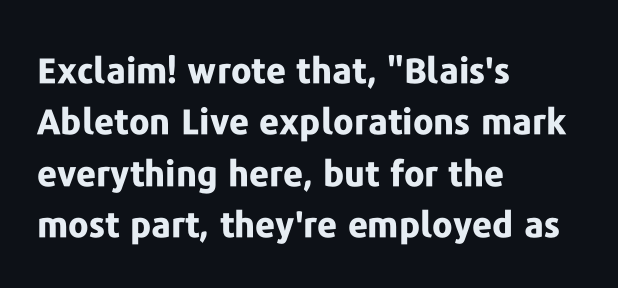
{"serif": "no", "italic": "no", "bold": "yes", "weight": "bold", "width": "normal", "stroke_contrast": "low", "x_height": "medium", "monospaced": "no", "underline": "no", "align": "left", "line_spacing": "normal", "line_spacing_ratio": 1.47, "letter_spacing": "normal", "letter_spacing_em": 0.0, "glyph_px": 35}
